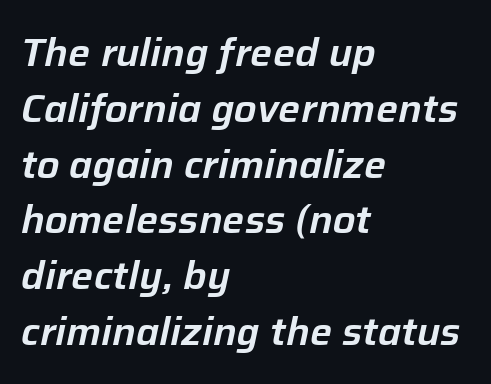
Q: Is the text italic (slanted)? A: Yes, it leans right by about 12 degrees.
Q: Is the text underlined? A: No.
Q: How is the paragraph aligned? A: Left-aligned.
Q: Is the spacing between letters normal or unusually wide? A: Normal.
Q: Is the spacing between lines tight, normal or loose? A: Normal.
Q: Width (condensed, normal, or wide)? A: Normal.
Q: Stroke contrast? A: Low.
Q: x-height? A: Medium.
Q: Monospaced? A: No.
